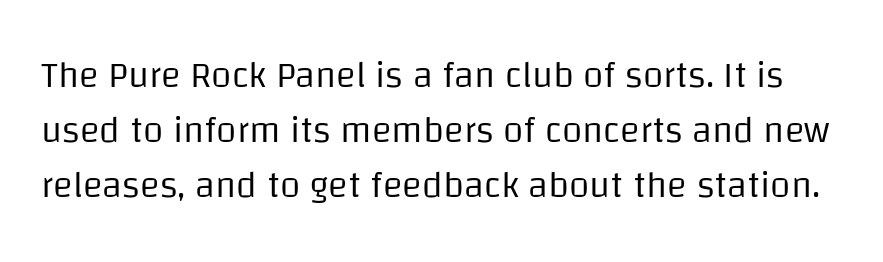
{"serif": "no", "italic": "no", "bold": "no", "weight": "regular", "width": "normal", "stroke_contrast": "low", "x_height": "large", "monospaced": "no", "underline": "no", "line_spacing": "normal", "line_spacing_ratio": 1.49, "letter_spacing": "normal", "letter_spacing_em": 0.0, "glyph_px": 37}
